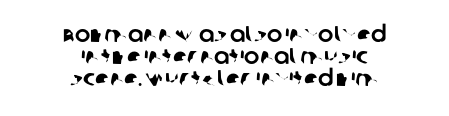
Tightly led — the rows are bunched. This rendering leaves character spacing at its baseline value. Just letters on the line, the space beneath them empty. Is the block centered? Yes — each line is placed symmetrically about the middle.
